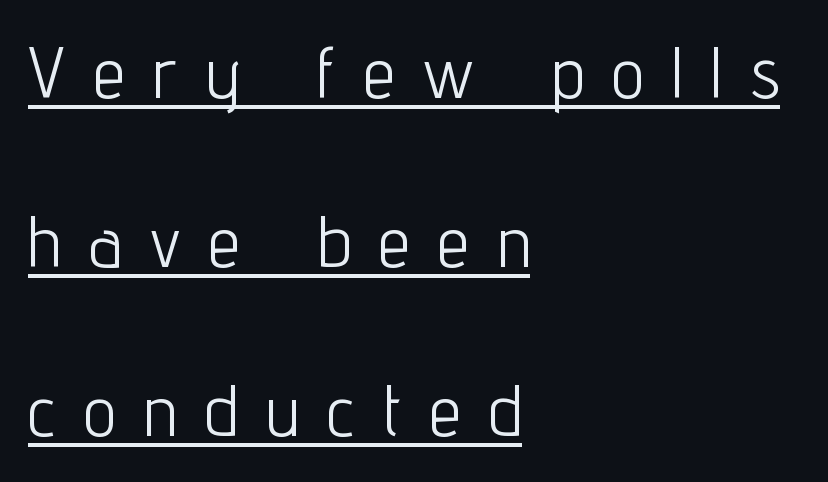
{"serif": "no", "italic": "no", "bold": "no", "weight": "light", "width": "condensed", "stroke_contrast": "low", "x_height": "medium", "monospaced": "no", "underline": "yes", "align": "left", "line_spacing": "loose", "line_spacing_ratio": 2.35, "letter_spacing": "wide", "letter_spacing_em": 0.4, "glyph_px": 72}
